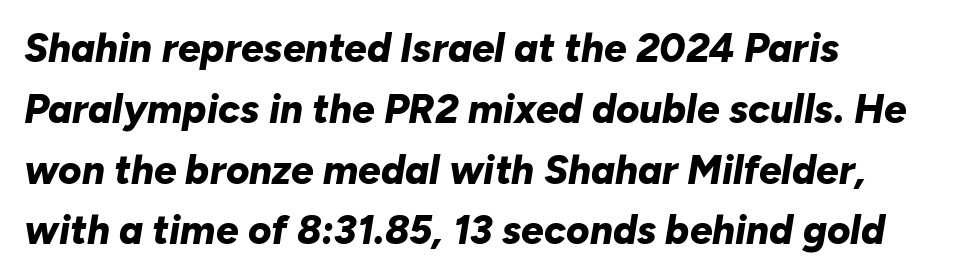
{"italic": "yes", "lean": "right", "slant_degrees": 10, "bold": "yes", "weight": "bold", "width": "normal", "stroke_contrast": "low", "x_height": "medium", "monospaced": "no", "underline": "no", "align": "left", "line_spacing": "normal", "line_spacing_ratio": 1.52, "letter_spacing": "normal", "letter_spacing_em": 0.0, "glyph_px": 40}
